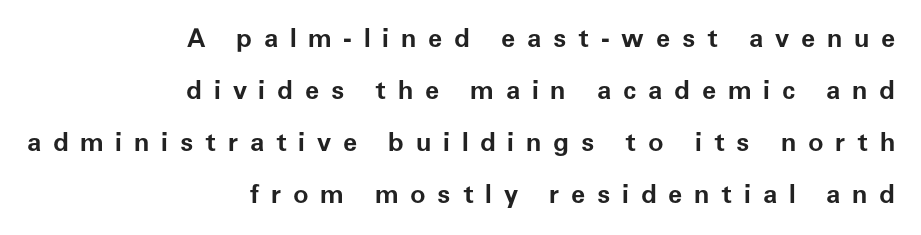
The typesetter chose a ragged-left arrangement here. A clean baseline with only descenders dipping below it. Summary of weight: heavy, a full bold. Ascenders rise straight up at ninety degrees.
